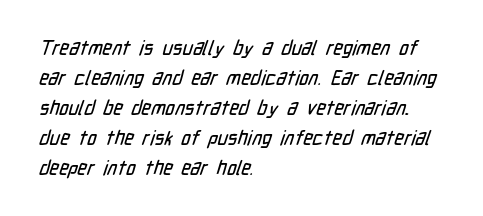
{"underline": "no", "align": "left", "line_spacing": "normal", "line_spacing_ratio": 1.5, "letter_spacing": "normal", "letter_spacing_em": 0.0, "glyph_px": 20}
